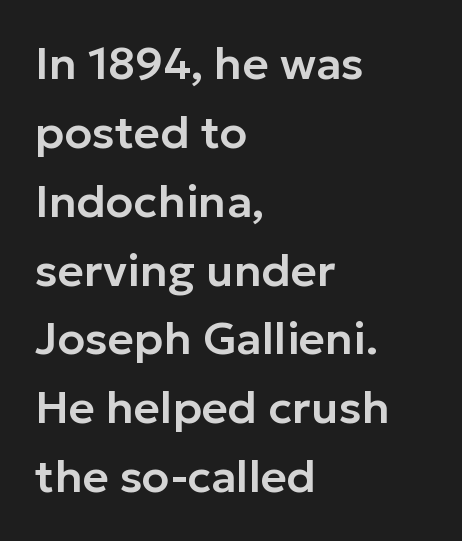
Characters follow at the spacing the type designer built in. No italicization has been applied; the sample stays upright. Looks like regular typesetting: each glyph gets only the width it needs. The vertical gap from one line to the next is medium.
